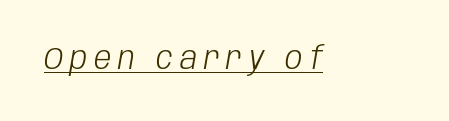
Q: Is the text bold? A: No.
Q: Is the text italic (slanted)? A: Yes, it leans right by about 10 degrees.
Q: Is the text underlined? A: Yes.
Q: Is the spacing between letters normal or unusually wide? A: Unusually wide.
Q: Width (condensed, normal, or wide)? A: Condensed.
Q: Stroke contrast? A: Low.
Q: x-height? A: Large.
Q: Monospaced? A: No.
